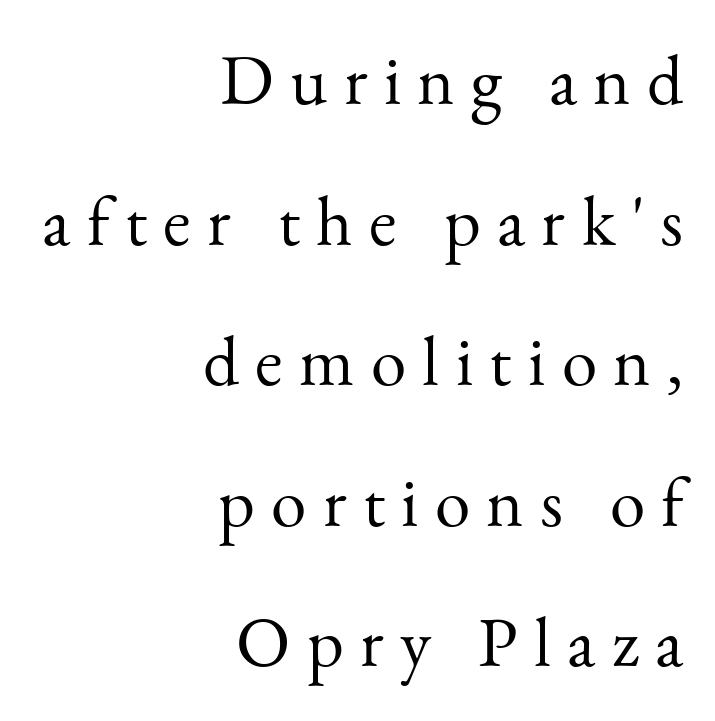
{"serif": "yes", "italic": "no", "bold": "no", "weight": "light", "width": "normal", "stroke_contrast": "medium", "x_height": "small", "monospaced": "no", "underline": "no", "align": "right", "line_spacing": "loose", "line_spacing_ratio": 1.98, "letter_spacing": "wide", "letter_spacing_em": 0.23, "glyph_px": 71}
